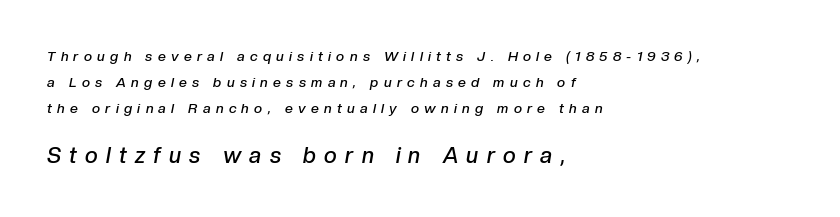
The image shows 22 px text type, italic (leaning right); set left-aligned, line spacing 1.85x, unusually wide letter spacing (+0.38 em), not underlined; the second (bottom) block is 1.57x larger.
